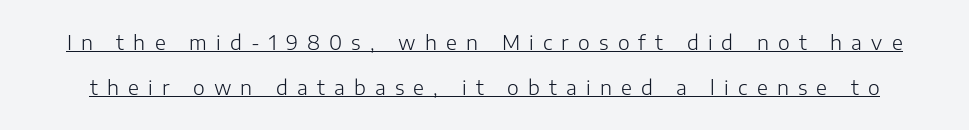
The image shows 20 px text type, upright; set loose line spacing (2.27x), unusually wide letter spacing (+0.46 em), underlined.
